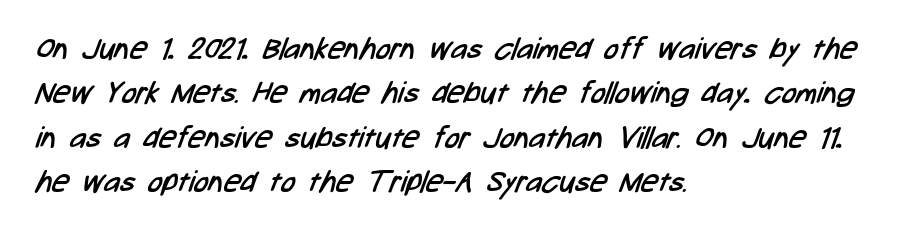
The image shows 30 px regular-weight, condensed sans-serif type; set left-aligned, normal line spacing (1.48x), normal letter spacing, not underlined; low stroke contrast and a medium x-height.
